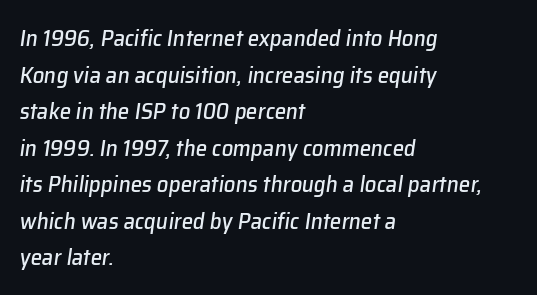
{"italic": "yes", "lean": "right", "slant_degrees": 8, "underline": "no", "align": "left", "line_spacing": "normal", "line_spacing_ratio": 1.59, "letter_spacing": "normal", "letter_spacing_em": 0.0, "glyph_px": 23}
